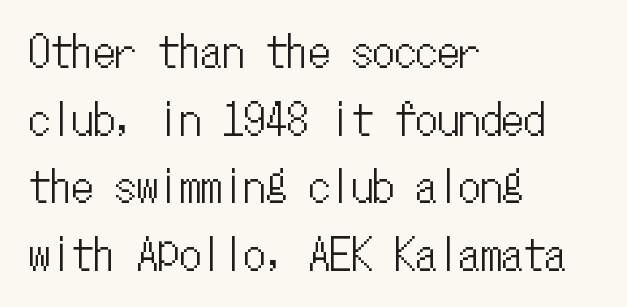
A clean baseline with only descenders dipping below it. The rag falls on the right side of this text block. The letters stand straight up with perfectly vertical stems. Compared with typical body copy, the letter spacing here is the same. You could count columns in this text — the font is strictly monospaced. This sample keeps an unexceptional amount of space between lines.
